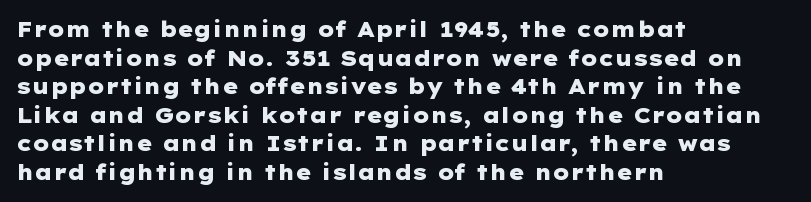
{"italic": "no", "bold": "yes", "underline": "no", "align": "left", "line_spacing": "normal", "line_spacing_ratio": 1.36, "letter_spacing": "normal", "letter_spacing_em": 0.0, "glyph_px": 21}
